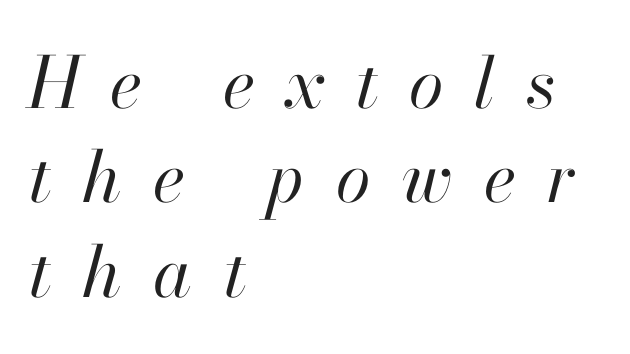
The image shows 71 px regular-weight type, italic (leaning right); set left-aligned, normal line spacing (1.33x), unusually wide letter spacing (+0.44 em), not underlined; high stroke contrast and a small x-height.
